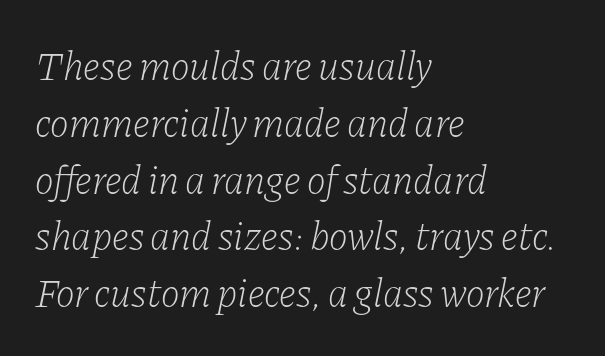
Successive baselines arrive at the customary interval. Glyph-to-glyph distance matches everyday printed text. You could not count columns in this text — the font is proportionally spaced. Reading down the block, your eye returns to a fixed left position each line. The glyphs look as if they've been sheared to an angle.
